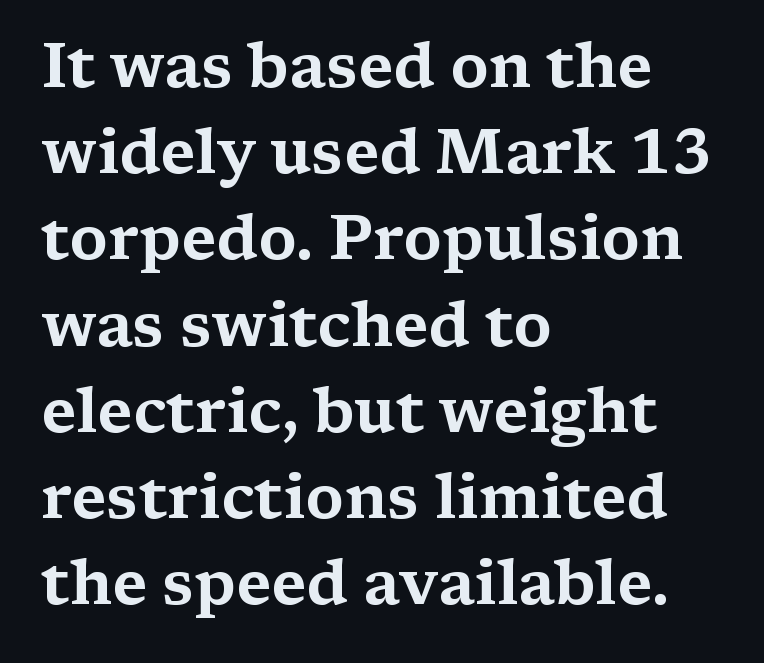
{"serif": "yes", "italic": "no", "width": "wide", "stroke_contrast": "medium", "x_height": "medium", "monospaced": "no", "underline": "no", "align": "left", "line_spacing": "normal", "line_spacing_ratio": 1.39, "letter_spacing": "normal", "letter_spacing_em": 0.0, "glyph_px": 62}
